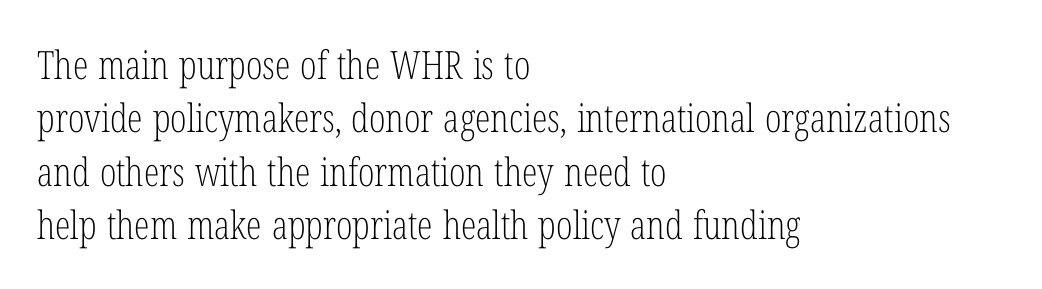
Here the designer chose a conventional face with non-uniform glyph widths. The letters carry serifs — small finishing strokes at the ends of their stems. Rendered with straight, roman letterforms. The passage is arranged the way most books set body copy — flush left.
